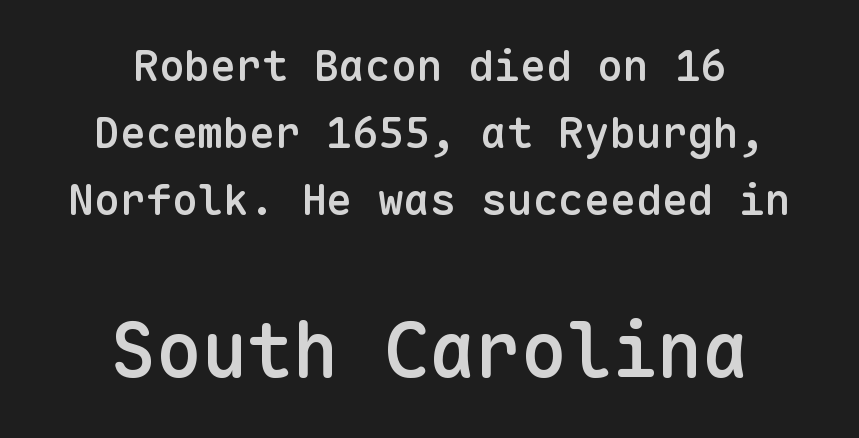
Q: Is the text bold? A: Semi-bold.
Q: Is the text italic (slanted)? A: No, it is upright.
Q: Is the typeface a serif or a sans-serif typeface? A: Sans-serif.
Q: Is the text underlined? A: No.
Q: How is the paragraph aligned? A: Centered.
Q: Is the spacing between letters normal or unusually wide? A: Normal.
Q: Is the spacing between lines tight, normal or loose? A: Normal.
Q: Which block of text is set in a larger size, the first (top) or the second (bottom)? A: The second (bottom) one.
Q: Width (condensed, normal, or wide)? A: Normal.
Q: Stroke contrast? A: Low.
Q: x-height? A: Medium.
Q: Monospaced? A: Yes.
